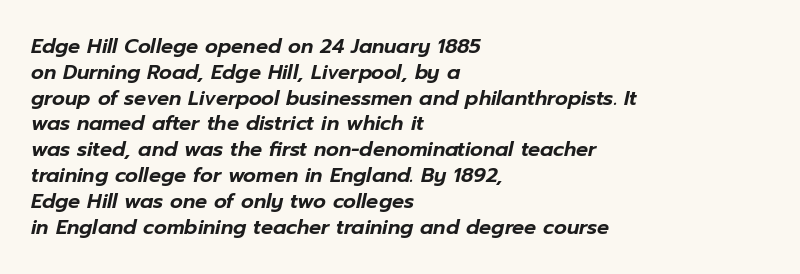
Q: Is the text italic (slanted)? A: Yes, it leans right by about 12 degrees.
Q: Is the text underlined? A: No.
Q: How is the paragraph aligned? A: Left-aligned.
Q: Is the spacing between letters normal or unusually wide? A: Normal.
Q: Is the spacing between lines tight, normal or loose? A: Normal.
